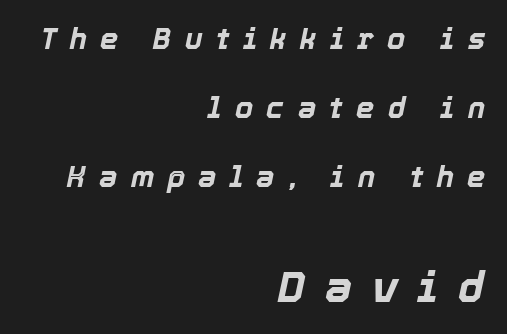
Visually, the bottom section dominates because its glyphs are scaled up. Do the characters align in a grid? No, the font is proportional. These lines have a slow, spaced-out rhythm from letter to letter. Rule under the text: the space is simply empty. Plenty of ink on the page — the face is bold.
